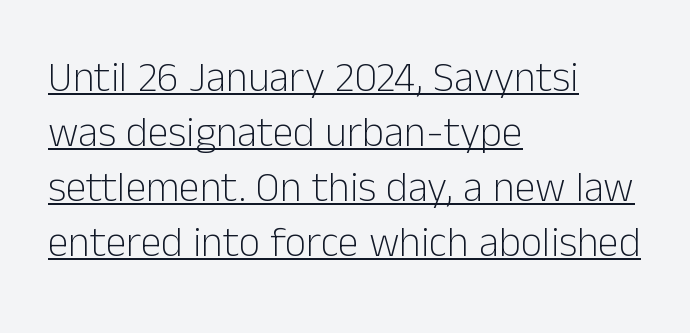
The image shows 42 px light sans-serif type, upright; set left-aligned, normal line spacing (1.31x), normal letter spacing, underlined; low stroke contrast and a medium x-height.
